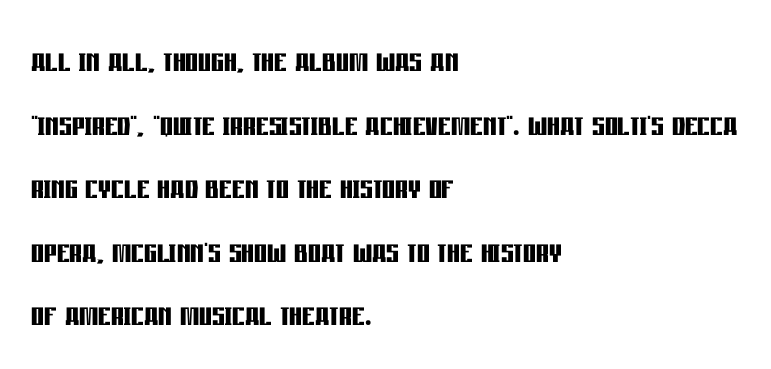
Q: Is the text bold? A: Yes.
Q: Is the text italic (slanted)? A: No, it is upright.
Q: Is the typeface a serif or a sans-serif typeface? A: Sans-serif.
Q: Is the text underlined? A: No.
Q: How is the paragraph aligned? A: Left-aligned.
Q: Is the spacing between letters normal or unusually wide? A: Normal.
Q: Is the spacing between lines tight, normal or loose? A: Normal.
Q: Width (condensed, normal, or wide)? A: Condensed.
Q: Stroke contrast? A: Low.
Q: x-height? A: Large.
Q: Monospaced? A: No.
